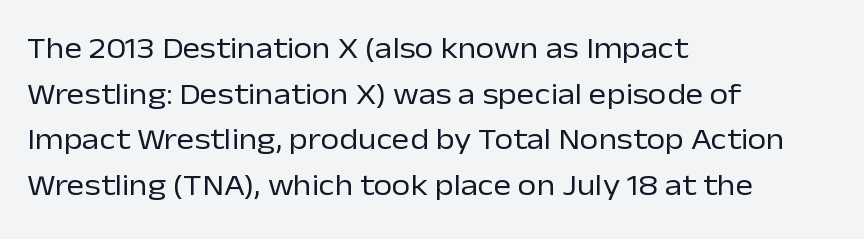
The image shows 30 px regular-weight sans-serif type, upright; set left-aligned, normal line spacing (1.52x), normal letter spacing, not underlined; low stroke contrast and a medium x-height.
